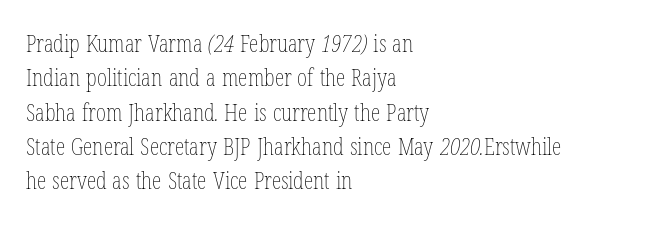
The image shows 24 px text type; set left-aligned, normal line spacing (1.43x), normal letter spacing, not underlined.
